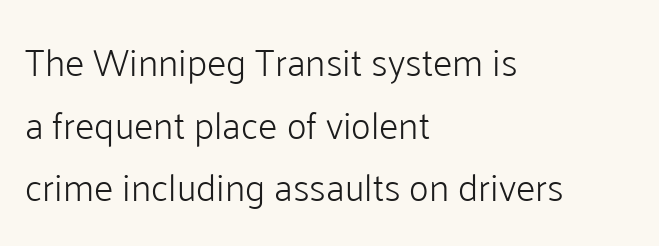
{"serif": "no", "italic": "no", "bold": "no", "weight": "light", "width": "normal", "stroke_contrast": "low", "x_height": "medium", "monospaced": "no", "underline": "no", "align": "left", "line_spacing": "normal", "line_spacing_ratio": 1.65, "letter_spacing": "normal", "letter_spacing_em": 0.0, "glyph_px": 38}
